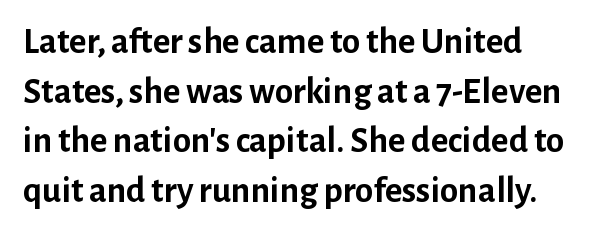
Q: Is the text bold? A: Yes.
Q: Is the text italic (slanted)? A: No, it is upright.
Q: Is the typeface a serif or a sans-serif typeface? A: Sans-serif.
Q: Is the text underlined? A: No.
Q: Is the spacing between letters normal or unusually wide? A: Normal.
Q: Is the spacing between lines tight, normal or loose? A: Normal.
Q: Width (condensed, normal, or wide)? A: Normal.
Q: Stroke contrast? A: Low.
Q: x-height? A: Medium.
Q: Monospaced? A: No.
